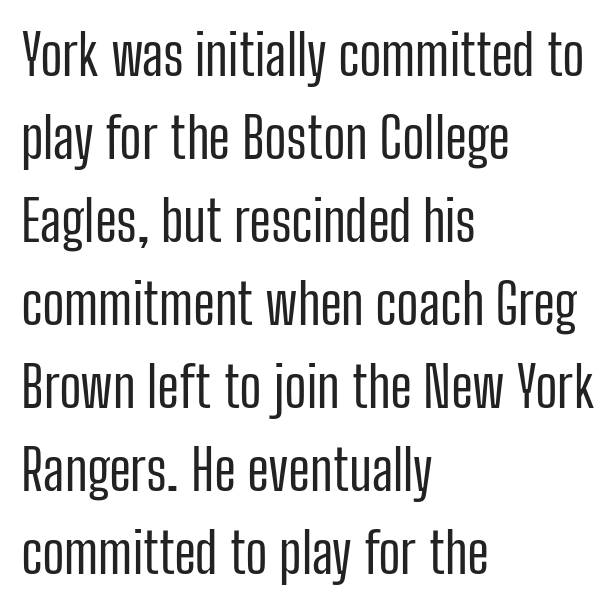
The image shows 55 px regular-weight, condensed sans-serif type, upright; set left-aligned, normal line spacing (1.51x), normal letter spacing, not underlined; low stroke contrast and a medium x-height.
